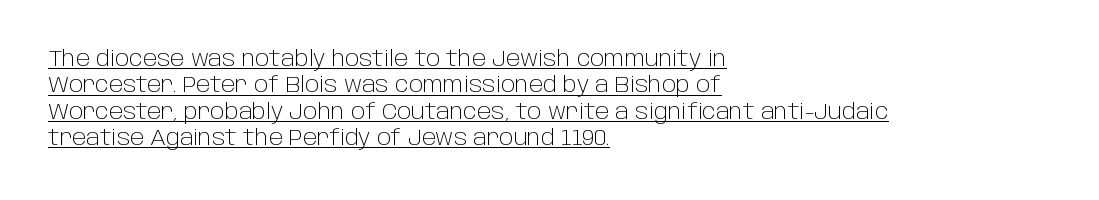
The image shows 22 px text type, upright; set left-aligned, line spacing 1.2x, normal letter spacing, underlined.
